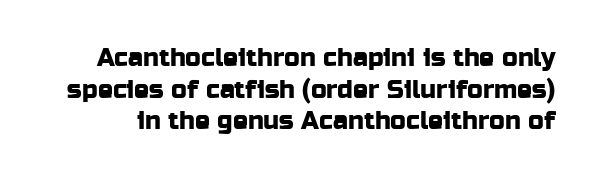
The image shows 25 px text type, upright; set normal line spacing (1.27x), normal letter spacing, not underlined.
